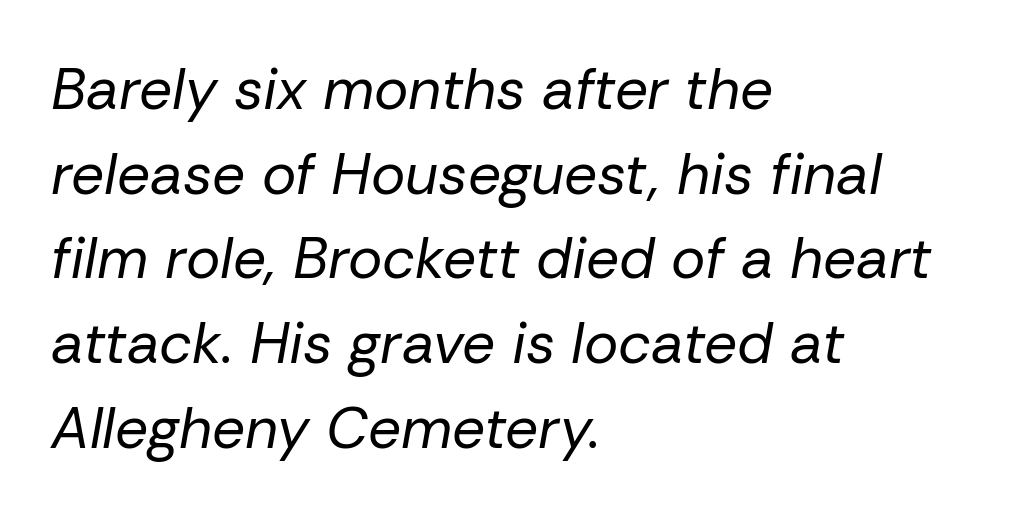
The image shows 58 px regular-weight type, italic (leaning right); set left-aligned, normal line spacing (1.46x), normal letter spacing, not underlined; low stroke contrast and a medium x-height.
